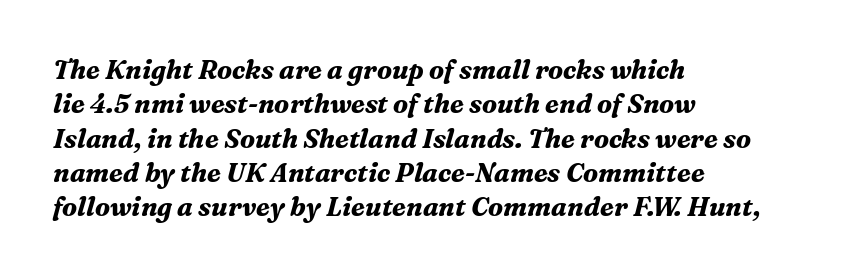
Q: Is the text bold? A: Yes.
Q: Is the text italic (slanted)? A: Yes, it leans right by about 16 degrees.
Q: Is the text underlined? A: No.
Q: How is the paragraph aligned? A: Left-aligned.
Q: Is the spacing between letters normal or unusually wide? A: Normal.
Q: Is the spacing between lines tight, normal or loose? A: Normal.
